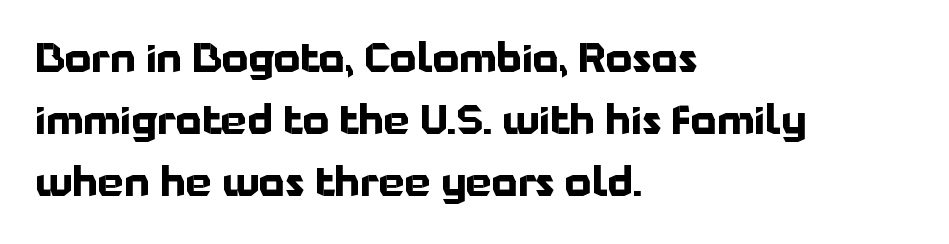
Q: Is the text bold? A: Yes.
Q: Is the text italic (slanted)? A: No, it is upright.
Q: Is the typeface a serif or a sans-serif typeface? A: Sans-serif.
Q: Is the text underlined? A: No.
Q: How is the paragraph aligned? A: Left-aligned.
Q: Is the spacing between letters normal or unusually wide? A: Normal.
Q: Is the spacing between lines tight, normal or loose? A: Normal.
Q: Width (condensed, normal, or wide)? A: Normal.
Q: Stroke contrast? A: Low.
Q: x-height? A: Medium.
Q: Monospaced? A: No.
